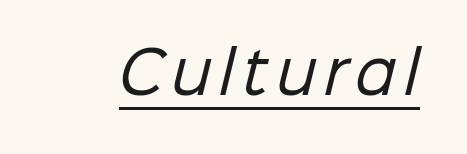
Q: Is the text bold? A: No.
Q: Is the typeface a serif or a sans-serif typeface? A: Sans-serif.
Q: Is the text underlined? A: Yes.
Q: Width (condensed, normal, or wide)? A: Normal.
Q: Stroke contrast? A: Low.
Q: x-height? A: Medium.
Q: Monospaced? A: No.
